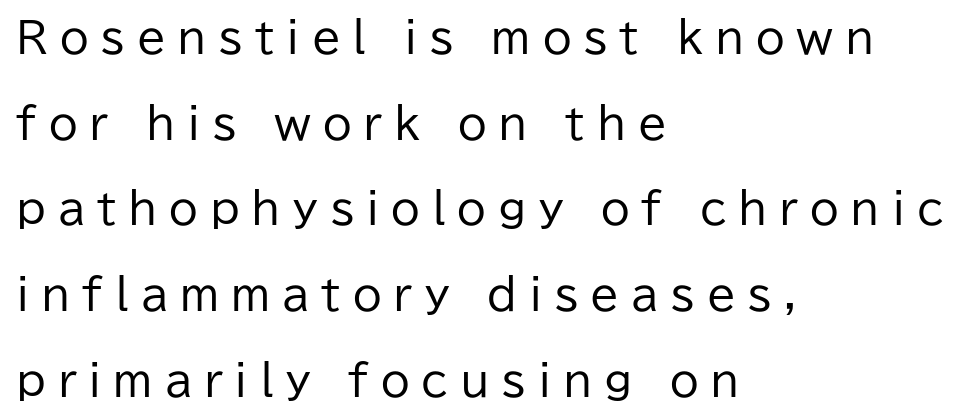
Every row of glyphs begins at an identical x-position on the left. The type is letterspaced generously, with wide tracking. To sum up the face: it is a sans, with no serifs. The axis of the letterforms is exactly vertical. The passage shown is typed in a proportional face where columns would drift.
